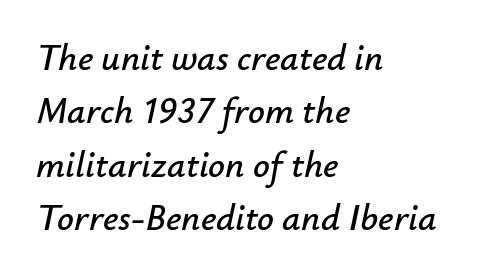
Q: Is the text italic (slanted)? A: Yes, it leans right by about 12 degrees.
Q: Is the text underlined? A: No.
Q: How is the paragraph aligned? A: Left-aligned.
Q: Is the spacing between letters normal or unusually wide? A: Normal.
Q: Is the spacing between lines tight, normal or loose? A: Normal.
Q: Width (condensed, normal, or wide)? A: Normal.
Q: Stroke contrast? A: Low.
Q: x-height? A: Small.
Q: Monospaced? A: No.
